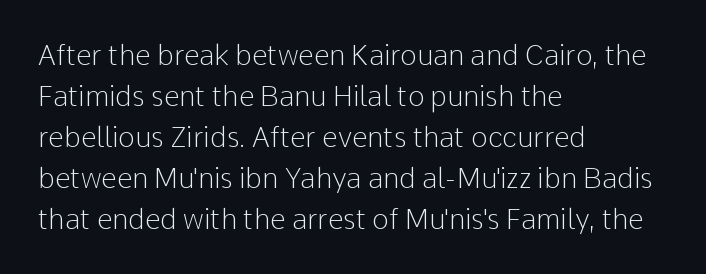
Q: Is the text bold? A: No.
Q: Is the text italic (slanted)? A: No, it is upright.
Q: Is the typeface a serif or a sans-serif typeface? A: Sans-serif.
Q: Is the text underlined? A: No.
Q: How is the paragraph aligned? A: Left-aligned.
Q: Is the spacing between letters normal or unusually wide? A: Normal.
Q: Is the spacing between lines tight, normal or loose? A: Normal.
Q: Width (condensed, normal, or wide)? A: Normal.
Q: Stroke contrast? A: Low.
Q: x-height? A: Medium.
Q: Monospaced? A: No.
